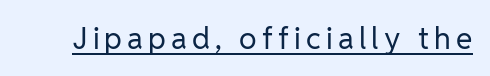
Q: Is the text bold? A: No.
Q: Is the text italic (slanted)? A: No, it is upright.
Q: Is the typeface a serif or a sans-serif typeface? A: Sans-serif.
Q: Is the text underlined? A: Yes.
Q: Width (condensed, normal, or wide)? A: Normal.
Q: Stroke contrast? A: Low.
Q: x-height? A: Medium.
Q: Monospaced? A: No.
